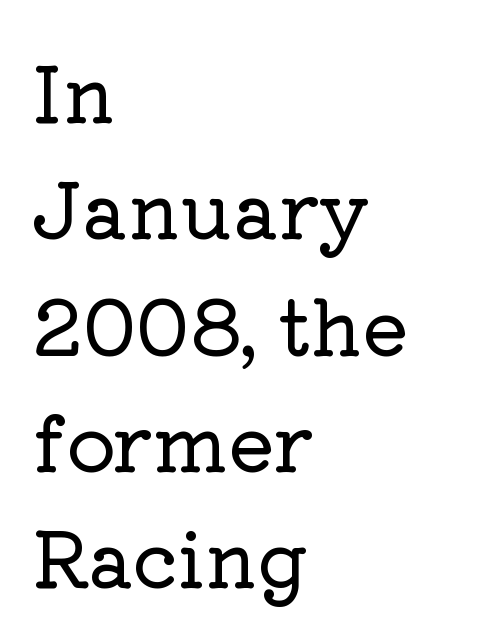
The type family on display is of the serif kind. The letterforms sit shoulder to shoulder at normal distance. Do the characters align in a grid? No, the font is proportional. Does the leading feel generous? No, just average. The lettering stays uniformly vertical, giving the passage a roman look.
